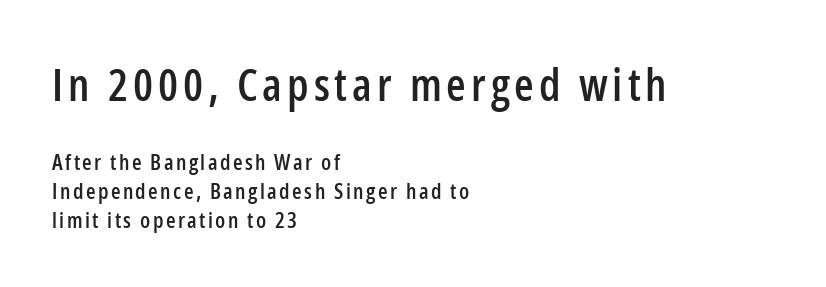
{"serif": "no", "italic": "no", "width": "condensed", "stroke_contrast": "low", "x_height": "medium", "monospaced": "no", "underline": "no", "align": "left", "line_spacing": "normal", "line_spacing_ratio": 1.3, "larger_block": "first", "size_ratio": 2.05, "glyph_px": 45}
